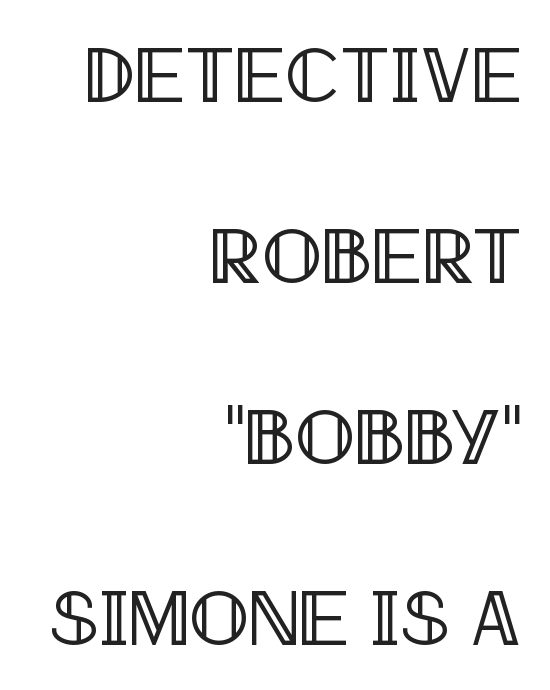
{"italic": "no", "width": "condensed", "x_height": "large", "monospaced": "no", "underline": "no", "align": "right", "line_spacing": "loose", "line_spacing_ratio": 2.29, "letter_spacing": "normal", "letter_spacing_em": 0.0, "glyph_px": 79}
